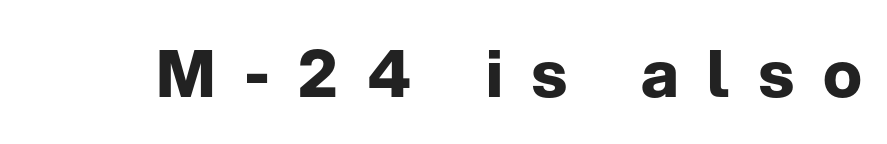
Q: Is the text bold? A: Yes.
Q: Is the text italic (slanted)? A: No, it is upright.
Q: Is the typeface a serif or a sans-serif typeface? A: Sans-serif.
Q: Is the text underlined? A: No.
Q: Is the spacing between letters normal or unusually wide? A: Unusually wide.
Q: Width (condensed, normal, or wide)? A: Normal.
Q: Stroke contrast? A: Low.
Q: x-height? A: Medium.
Q: Monospaced? A: No.
